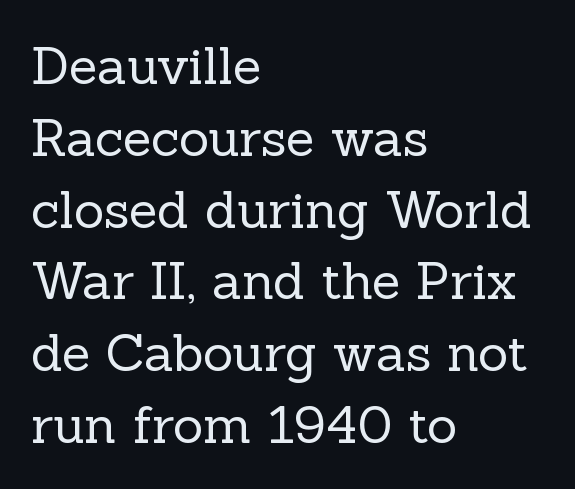
{"serif": "yes", "italic": "no", "bold": "no", "weight": "regular", "width": "normal", "x_height": "medium", "monospaced": "no", "underline": "no", "align": "left", "line_spacing": "normal", "line_spacing_ratio": 1.38, "letter_spacing": "normal", "letter_spacing_em": 0.0, "glyph_px": 52}
